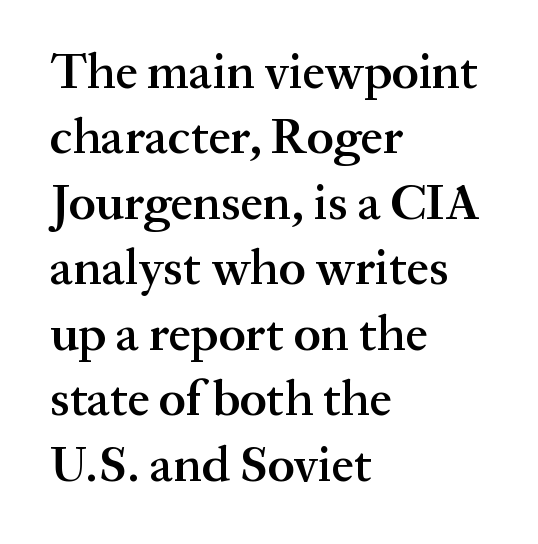
The image shows 50 px semibold serif type, upright; set left-aligned, normal line spacing (1.31x), normal letter spacing, not underlined; medium stroke contrast and a medium x-height.
